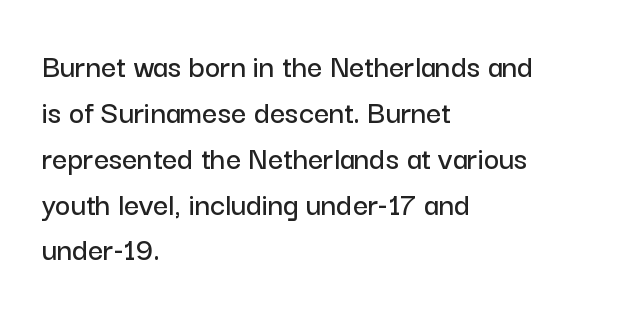
The image shows 33 px sans-serif type, upright; set left-aligned, normal line spacing (1.39x), normal letter spacing, not underlined; low stroke contrast and a medium x-height.
